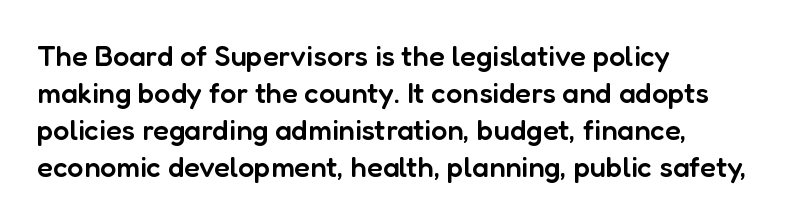
The rendering uses natural spacing where letterforms have individual widths. Classification — sans serif. The lettering stays uniformly vertical, giving the passage a roman look. Underlining? Definitely not there.
